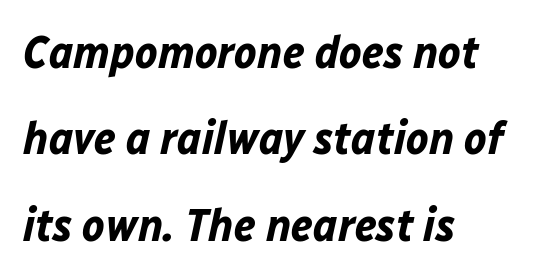
In CSS terms this would be text-align: left. Do the characters align in a grid? No, the font is proportional. Rendered with sloped, italic letterforms. No word sits above an underline.
